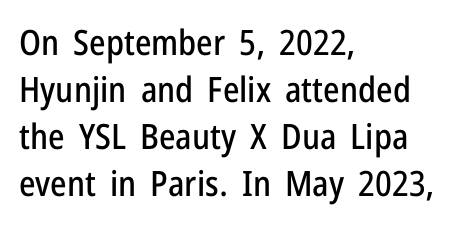
Q: Is the text italic (slanted)? A: No, it is upright.
Q: Is the typeface a serif or a sans-serif typeface? A: Sans-serif.
Q: Is the text underlined? A: No.
Q: How is the paragraph aligned? A: Left-aligned.
Q: Is the spacing between letters normal or unusually wide? A: Normal.
Q: Is the spacing between lines tight, normal or loose? A: Normal.
Q: Width (condensed, normal, or wide)? A: Condensed.
Q: Stroke contrast? A: Low.
Q: x-height? A: Medium.
Q: Monospaced? A: No.
